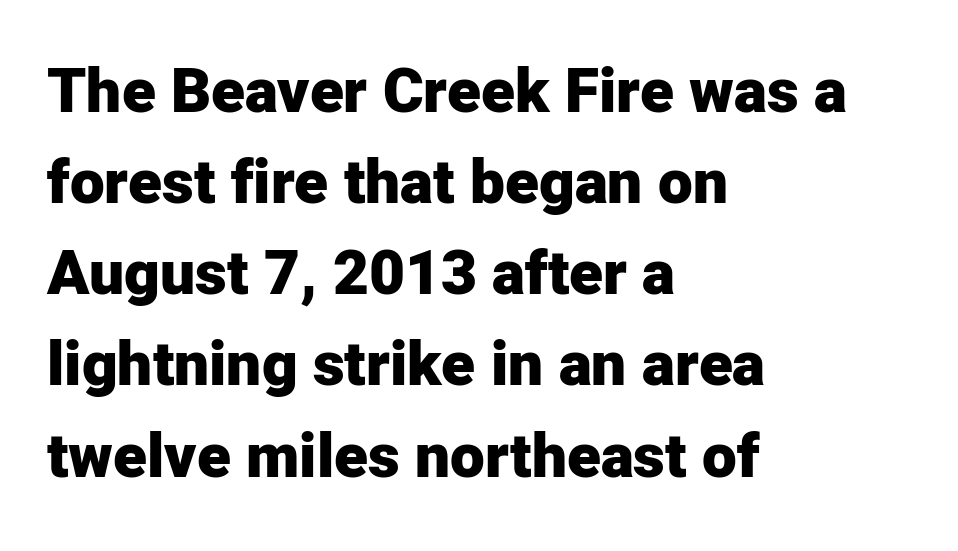
{"serif": "no", "italic": "no", "bold": "yes", "weight": "heavy", "width": "normal", "stroke_contrast": "low", "x_height": "medium", "monospaced": "no", "underline": "no", "align": "left", "line_spacing": "normal", "line_spacing_ratio": 1.47, "letter_spacing": "normal", "letter_spacing_em": 0.0, "glyph_px": 62}
